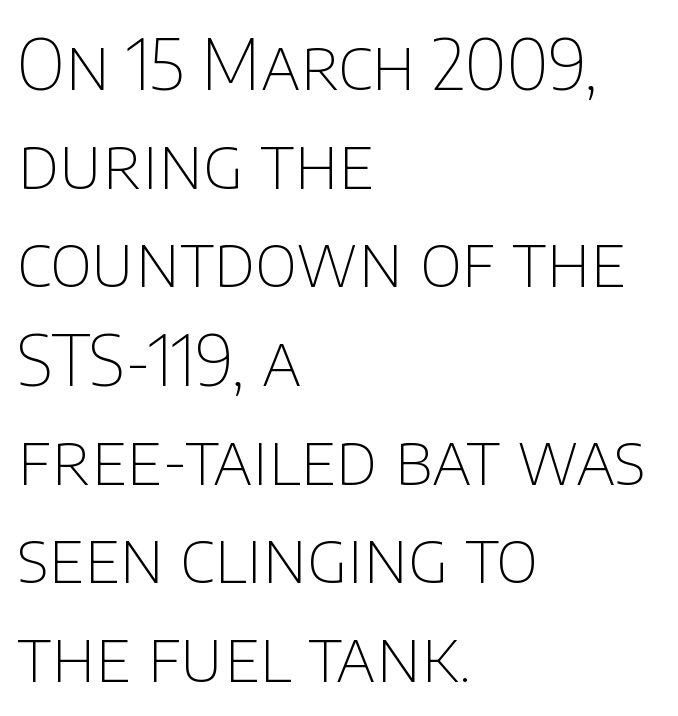
{"serif": "no", "italic": "no", "bold": "no", "weight": "thin", "width": "normal", "stroke_contrast": "low", "x_height": "large", "monospaced": "no", "underline": "no", "align": "left", "line_spacing": "normal", "line_spacing_ratio": 1.41, "letter_spacing": "normal", "letter_spacing_em": 0.0, "glyph_px": 70}
